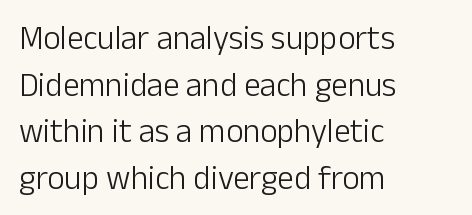
The passage shown is typed in a proportional face where columns would drift. The letters carry no serifs — their stems end cleanly without finishing strokes. Compared with typical paragraphs, the rows here are spaced about the same. The face used here is rendered with its standard letterfit. Bare-footed words on every line. The lettering stays uniformly vertical, giving the passage a roman look.
